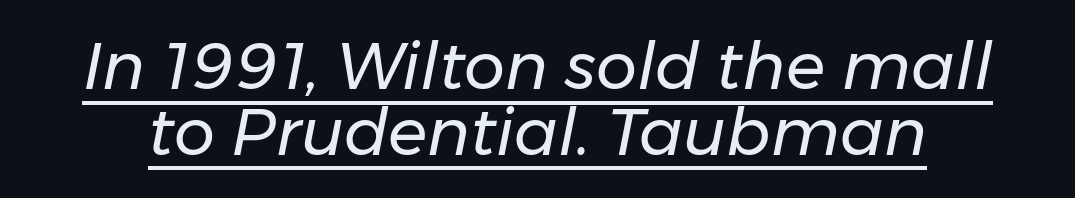
{"italic": "yes", "lean": "right", "slant_degrees": 11, "bold": "no", "weight": "regular", "width": "normal", "stroke_contrast": "low", "x_height": "medium", "monospaced": "no", "underline": "yes", "line_spacing": "tight", "line_spacing_ratio": 1.01, "letter_spacing": "normal", "letter_spacing_em": 0.0, "glyph_px": 65}
